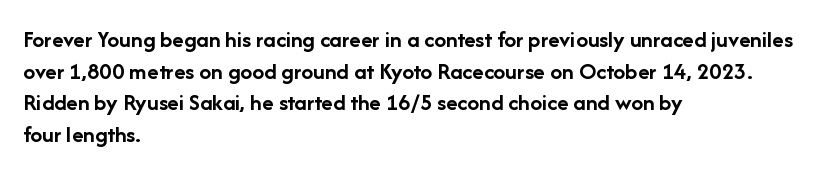
Honestly, the letter spacing is just normal — you wouldn't notice it. One glance says typical: line gaps are just what's usual. These lines stack with their left ends in a neat column. The type sits square on the baseline with zero lean. Descender tails drop into unmarked territory. How heavy is the stroke? Heavy — this is a bold.
